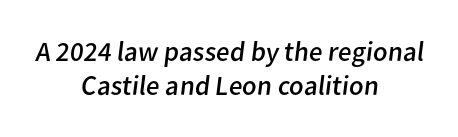
Think of a printed novel: that variable character pitch is what you see here. These lines keep a tight, regular rhythm from letter to letter. Summary of weight: not heavy and not bold. The characters display no serif detailing; their extremities are plain.
